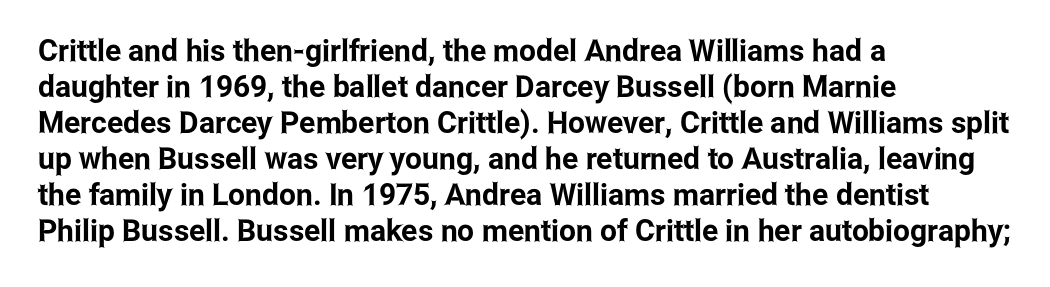
The image shows 30 px condensed sans-serif type, upright; set left-aligned, line spacing 1.2x, normal letter spacing, not underlined; low stroke contrast and a medium x-height.
